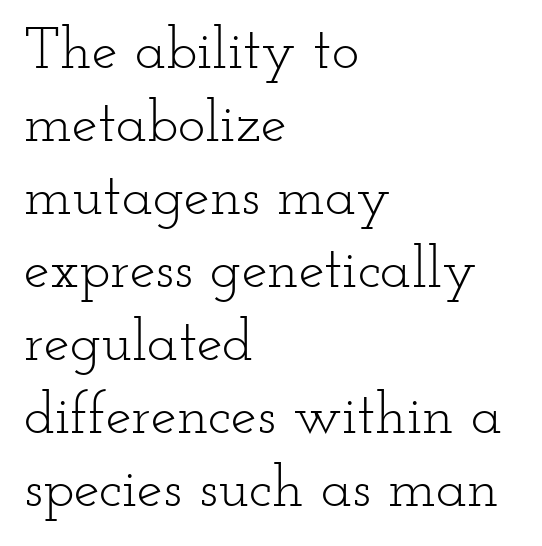
The image shows 58 px light, wide serif type, upright; set left-aligned, normal line spacing (1.26x), normal letter spacing, not underlined; low stroke contrast and a small x-height.
